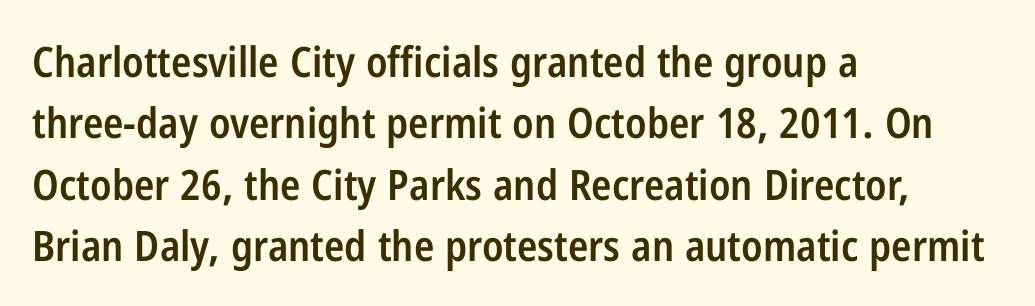
Q: Is the text bold? A: Semi-bold.
Q: Is the text italic (slanted)? A: No, it is upright.
Q: Is the typeface a serif or a sans-serif typeface? A: Sans-serif.
Q: Is the text underlined? A: No.
Q: How is the paragraph aligned? A: Left-aligned.
Q: Is the spacing between letters normal or unusually wide? A: Normal.
Q: Is the spacing between lines tight, normal or loose? A: Normal.
Q: Width (condensed, normal, or wide)? A: Condensed.
Q: Stroke contrast? A: Low.
Q: x-height? A: Medium.
Q: Monospaced? A: No.
